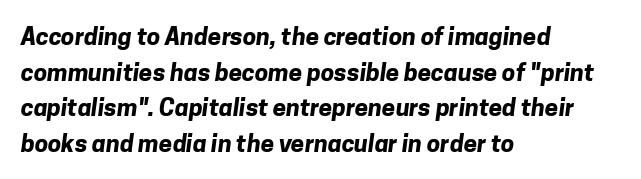
Q: Is the text bold? A: Yes.
Q: Is the text underlined? A: No.
Q: How is the paragraph aligned? A: Left-aligned.
Q: Is the spacing between letters normal or unusually wide? A: Normal.
Q: Is the spacing between lines tight, normal or loose? A: Normal.
